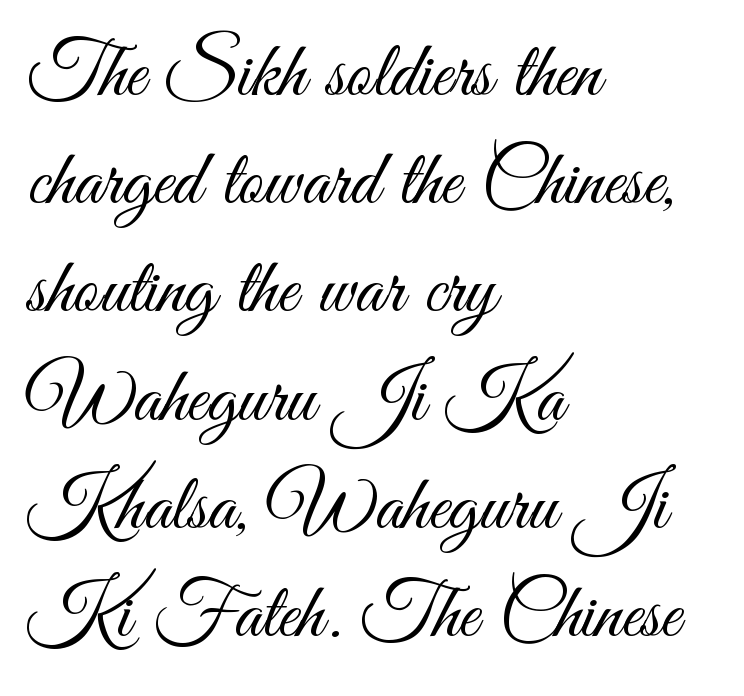
The image shows 79 px light, condensed sans-serif type; set left-aligned, normal line spacing (1.37x), normal letter spacing, not underlined; medium stroke contrast and a small x-height.
